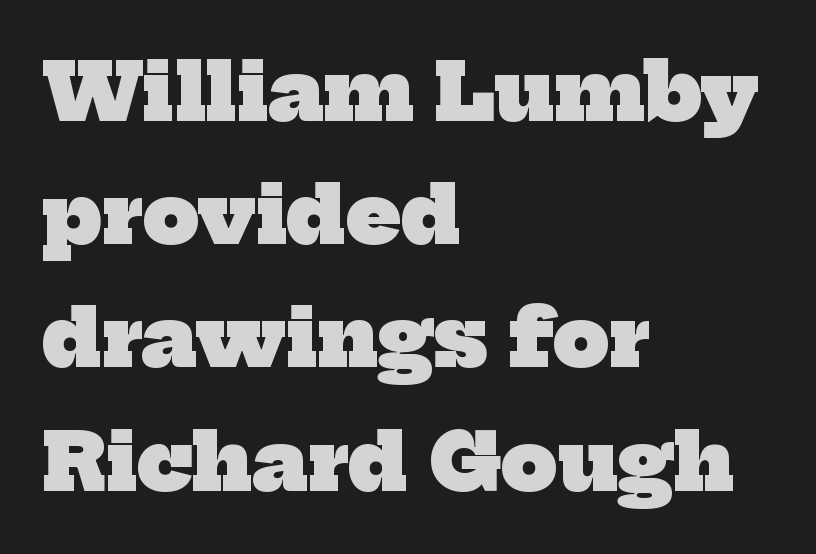
{"serif": "yes", "bold": "yes", "weight": "heavy", "width": "normal", "stroke_contrast": "low", "x_height": "medium", "monospaced": "no", "underline": "no", "align": "left", "line_spacing": "normal", "line_spacing_ratio": 1.56, "letter_spacing": "normal", "letter_spacing_em": 0.0, "glyph_px": 79}
